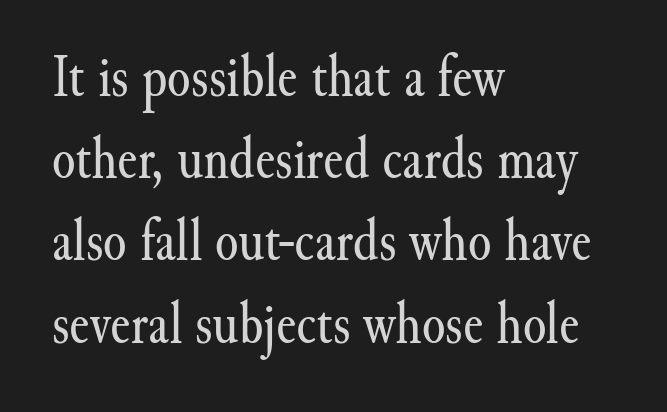
The image shows 60 px regular-weight serif type, upright; set left-aligned, normal line spacing (1.37x), normal letter spacing, not underlined; medium stroke contrast and a small x-height.
